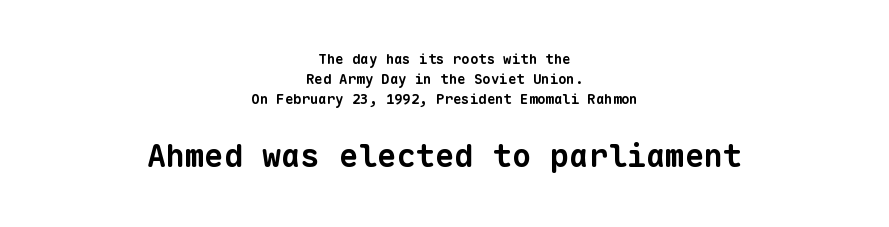
The face used here is monospaced, like something from a code editor. Small over large — that's the arrangement of the two blocks here. Typesetter's note: full bold, strokes at maximum text heaviness. Honestly, the row spacing looks completely unremarkable.
